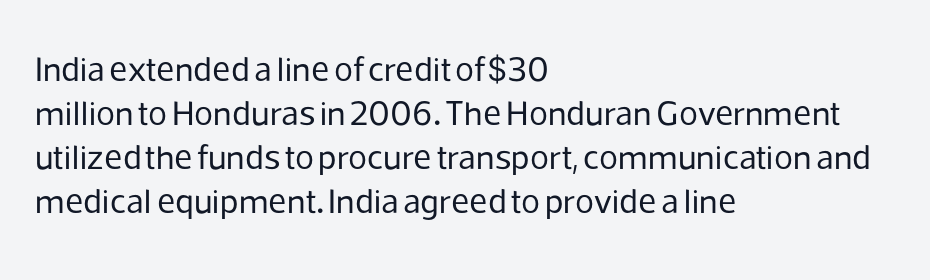
Typographically, this falls in the sans-serif category. No extra tracking has been applied to these lines. Vertically, the passage feels balanced, rows spaced as you'd expect. Reading down the block, your eye returns to a fixed left position each line.
